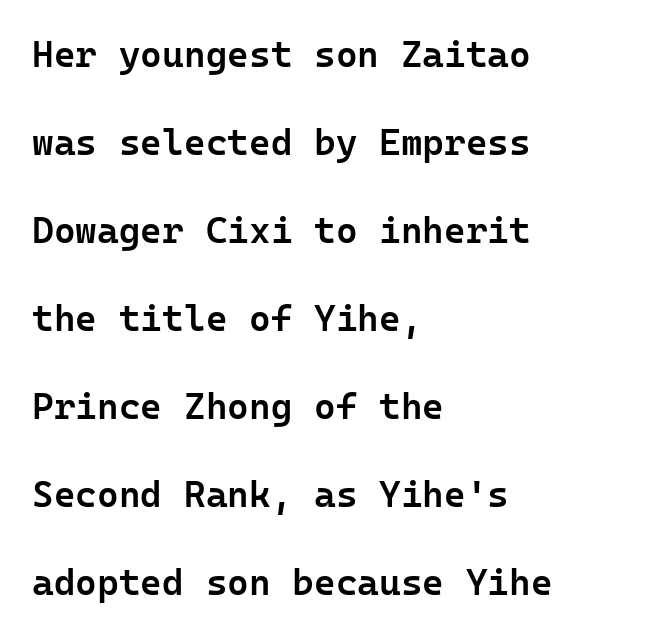
Q: Is the text bold? A: Semi-bold.
Q: Is the text italic (slanted)? A: No, it is upright.
Q: Is the typeface a serif or a sans-serif typeface? A: Sans-serif.
Q: Is the text underlined? A: No.
Q: How is the paragraph aligned? A: Left-aligned.
Q: Is the spacing between letters normal or unusually wide? A: Normal.
Q: Is the spacing between lines tight, normal or loose? A: Loose.
Q: Width (condensed, normal, or wide)? A: Normal.
Q: Stroke contrast? A: Low.
Q: x-height? A: Medium.
